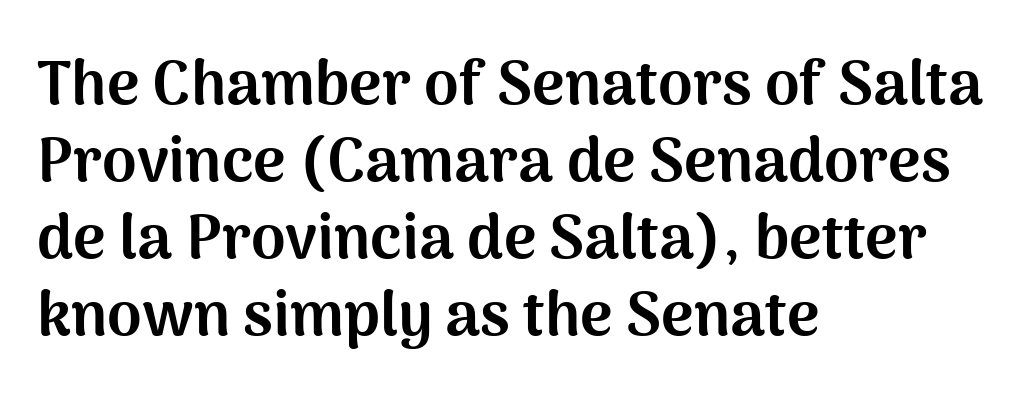
Q: Is the text bold? A: Yes.
Q: Is the text italic (slanted)? A: No, it is upright.
Q: Is the typeface a serif or a sans-serif typeface? A: Sans-serif.
Q: Is the text underlined? A: No.
Q: How is the paragraph aligned? A: Left-aligned.
Q: Is the spacing between letters normal or unusually wide? A: Normal.
Q: Width (condensed, normal, or wide)? A: Normal.
Q: Stroke contrast? A: Medium.
Q: x-height? A: Medium.
Q: Monospaced? A: No.
